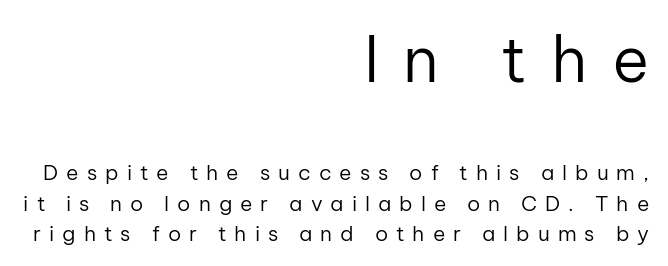
Q: Is the text bold? A: No.
Q: Is the text italic (slanted)? A: No, it is upright.
Q: Is the typeface a serif or a sans-serif typeface? A: Sans-serif.
Q: Is the text underlined? A: No.
Q: How is the paragraph aligned? A: Right-aligned.
Q: Is the spacing between letters normal or unusually wide? A: Unusually wide.
Q: Is the spacing between lines tight, normal or loose? A: Normal.
Q: Which block of text is set in a larger size, the first (top) or the second (bottom)? A: The first (top) one.
Q: Width (condensed, normal, or wide)? A: Normal.
Q: Stroke contrast? A: Low.
Q: x-height? A: Medium.
Q: Monospaced? A: No.
